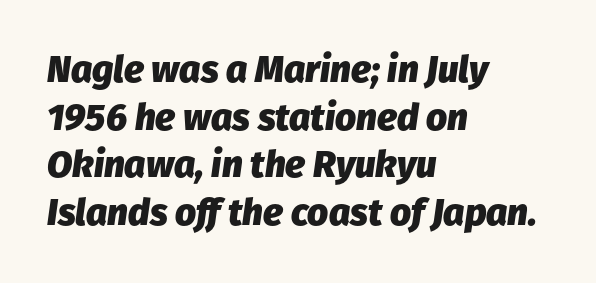
The lines are quadded left. The area under the type is left untouched. Spacing verdict: proportional, widths tailored to each character. This rendering leaves character spacing at its baseline value. Rendered with sloped, italic letterforms. Chunky letters — that's bold for sure.
